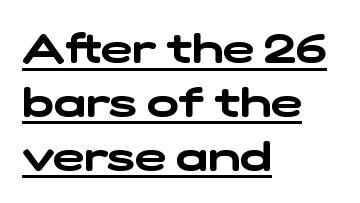
Horizontally, the lines are justified to the leading edge only. Compared with typical body copy, the letter spacing here is the same. The passage shown is typed in a proportional face where columns would drift. Serifs: no, the terminals of the letterforms are clean. Successive baselines arrive at the customary interval. The typesetter has applied underlining to the passage shown.
